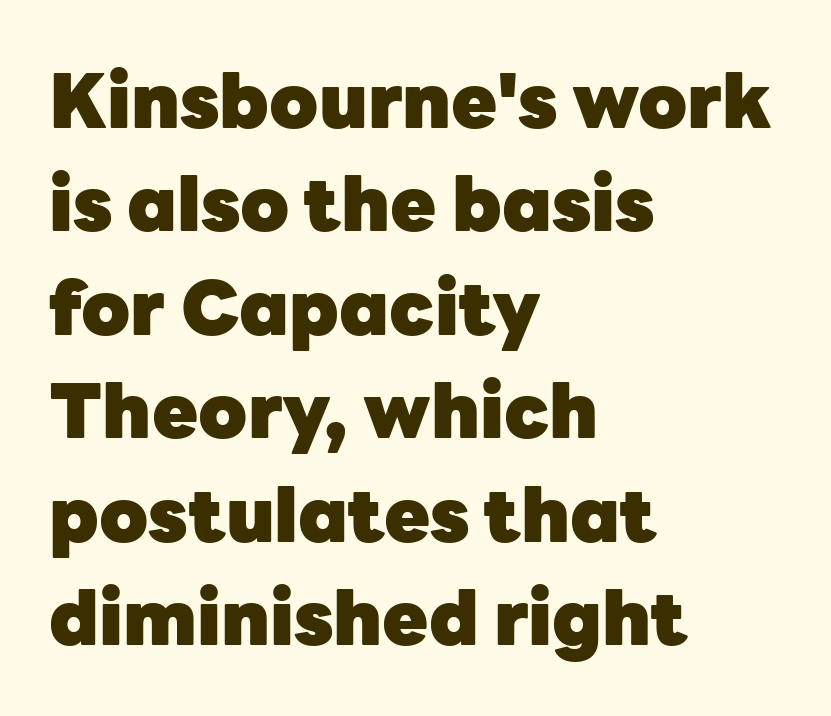
{"serif": "no", "italic": "no", "bold": "yes", "weight": "heavy", "width": "normal", "stroke_contrast": "low", "x_height": "medium", "monospaced": "no", "underline": "no", "align": "left", "line_spacing": "normal", "line_spacing_ratio": 1.38, "letter_spacing": "normal", "letter_spacing_em": 0.0, "glyph_px": 75}
